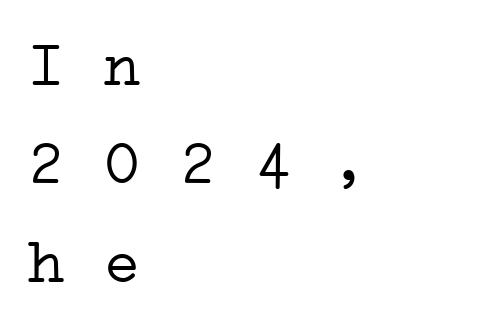
Q: Is the text bold? A: No.
Q: Is the typeface a serif or a sans-serif typeface? A: Serif.
Q: Is the text underlined? A: No.
Q: How is the paragraph aligned? A: Left-aligned.
Q: Is the spacing between letters normal or unusually wide? A: Normal.
Q: Is the spacing between lines tight, normal or loose? A: Normal.
Q: Width (condensed, normal, or wide)? A: Wide.
Q: Stroke contrast? A: Low.
Q: x-height? A: Medium.
Q: Monospaced? A: Yes.
